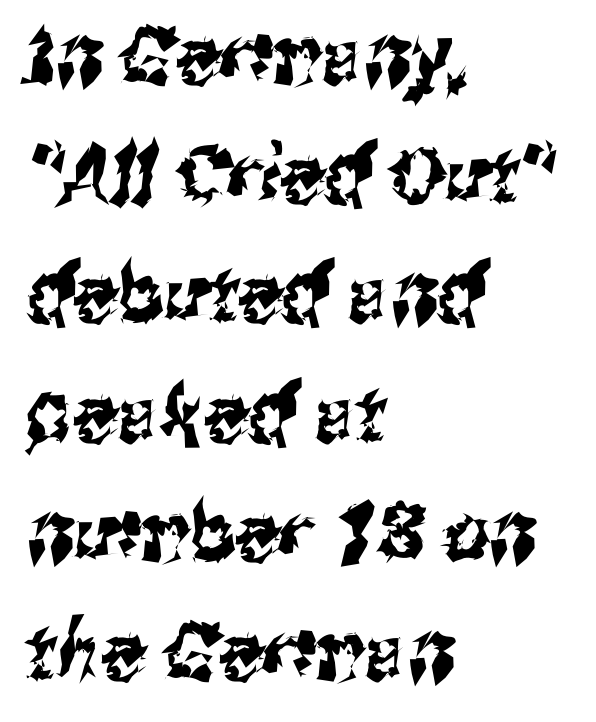
Q: Is the typeface a serif or a sans-serif typeface? A: Sans-serif.
Q: Is the text underlined? A: No.
Q: How is the paragraph aligned? A: Left-aligned.
Q: Is the spacing between letters normal or unusually wide? A: Normal.
Q: Is the spacing between lines tight, normal or loose? A: Normal.
Q: Width (condensed, normal, or wide)? A: Condensed.
Q: Stroke contrast? A: Medium.
Q: x-height? A: Medium.
Q: Monospaced? A: No.
